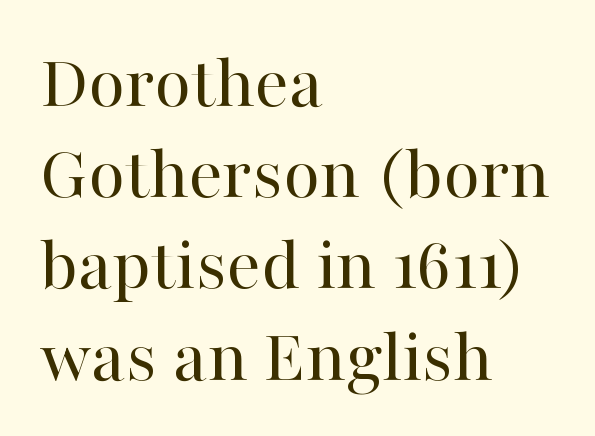
{"serif": "yes", "italic": "no", "bold": "no", "weight": "regular", "width": "normal", "stroke_contrast": "high", "x_height": "medium", "monospaced": "no", "underline": "no", "align": "left", "line_spacing_ratio": 1.2, "letter_spacing": "normal", "letter_spacing_em": 0.0, "glyph_px": 76}
